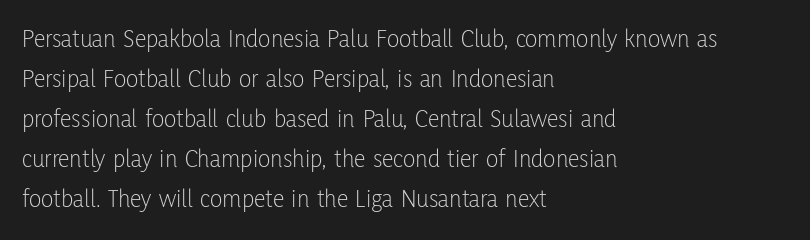
{"italic": "no", "bold": "no", "underline": "no", "align": "left", "line_spacing": "normal", "line_spacing_ratio": 1.54, "letter_spacing": "normal", "letter_spacing_em": 0.0, "glyph_px": 26}
